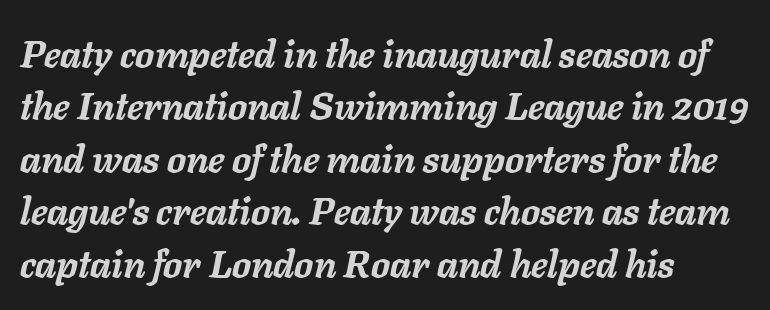
The image shows 38 px semibold type, italic (leaning right); set left-aligned, normal line spacing (1.38x), normal letter spacing, not underlined; low stroke contrast and a medium x-height.
